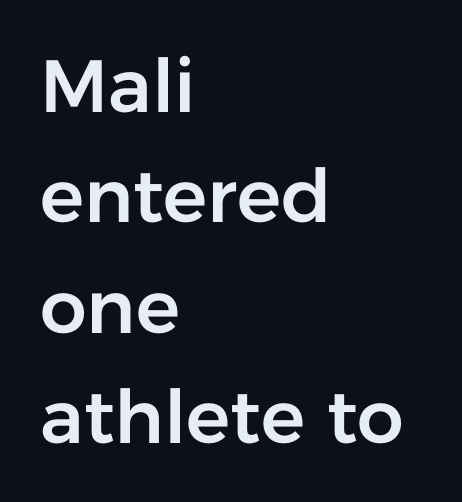
Think of a printed novel: that variable character pitch is what you see here. Posture: vertical. The paragraph has a hard left edge and a soft right edge. Compared with typical body copy, the letter spacing here is the same. Are there feet on the stems? There aren't — it's a sans.
